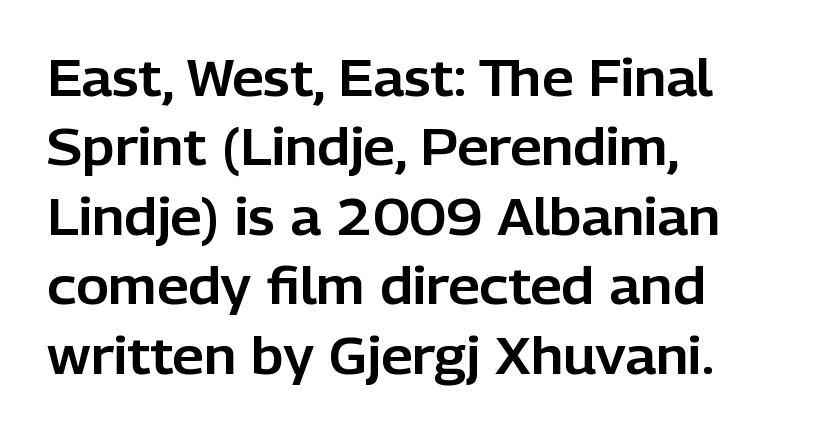
{"serif": "no", "italic": "no", "width": "normal", "stroke_contrast": "low", "x_height": "medium", "monospaced": "no", "underline": "no", "align": "left", "line_spacing": "normal", "line_spacing_ratio": 1.39, "letter_spacing": "normal", "letter_spacing_em": 0.0, "glyph_px": 50}
